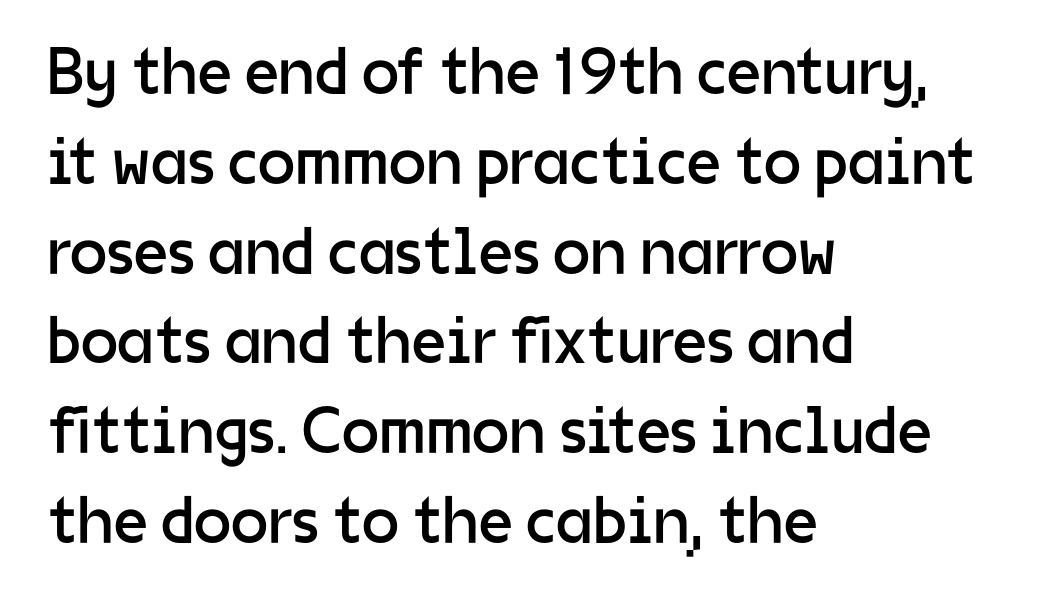
Upright lettering throughout. Is this a sans? Yes — the strokes have no serifs. A classic flush-left, rag-right setting is used for this passage. The gap between lines stays unmarked. The block of text has a typical density, with ordinary space between rows. Do the characters align in a grid? No, the font is proportional.
